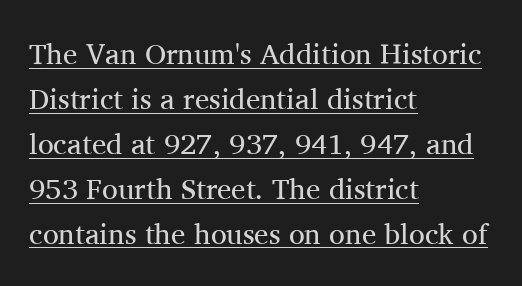
Q: Is the text bold? A: No.
Q: Is the text italic (slanted)? A: No, it is upright.
Q: Is the typeface a serif or a sans-serif typeface? A: Serif.
Q: Is the text underlined? A: Yes.
Q: How is the paragraph aligned? A: Left-aligned.
Q: Is the spacing between letters normal or unusually wide? A: Normal.
Q: Is the spacing between lines tight, normal or loose? A: Normal.
Q: Width (condensed, normal, or wide)? A: Normal.
Q: Stroke contrast? A: Medium.
Q: x-height? A: Medium.
Q: Monospaced? A: No.
